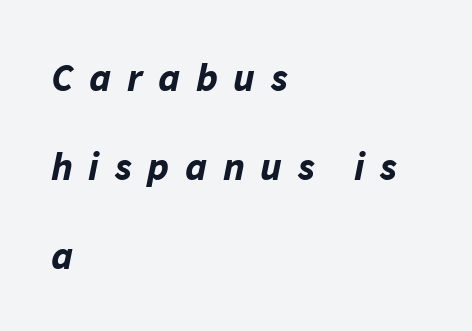
The glyphs are unaccompanied by any horizontal stroke below them. This is heavy type, rendered in bold. Proportional: the letters do not fall into vertical columns. Honestly, the letter spacing is so wide it's the main thing you notice.
